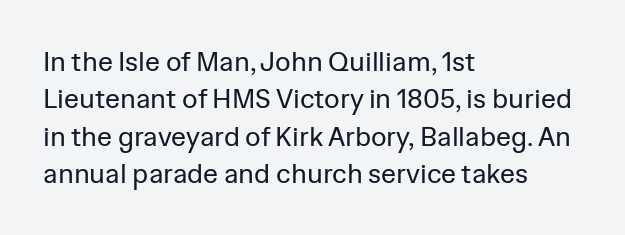
The image shows 27 px text type, upright; set left-aligned, normal line spacing (1.38x), normal letter spacing, not underlined.
